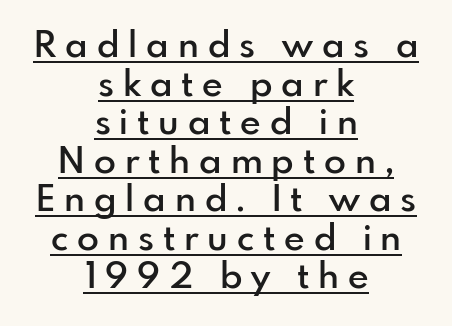
{"serif": "no", "italic": "no", "bold": "semi", "weight": "semibold", "width": "normal", "stroke_contrast": "low", "x_height": "small", "monospaced": "no", "underline": "yes", "align": "center", "line_spacing": "tight", "line_spacing_ratio": 1.07, "letter_spacing": "wide", "letter_spacing_em": 0.25, "glyph_px": 36}
